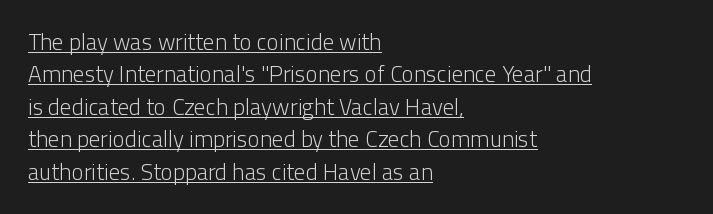
Q: Is the text bold? A: No.
Q: Is the text italic (slanted)? A: No, it is upright.
Q: Is the text underlined? A: Yes.
Q: How is the paragraph aligned? A: Left-aligned.
Q: Is the spacing between letters normal or unusually wide? A: Normal.
Q: Is the spacing between lines tight, normal or loose? A: Normal.
